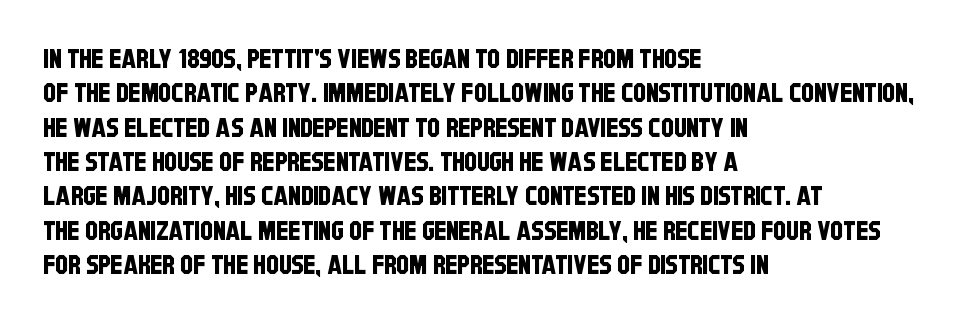
The image shows 26 px text type; set left-aligned, normal line spacing (1.32x), normal letter spacing, not underlined.
